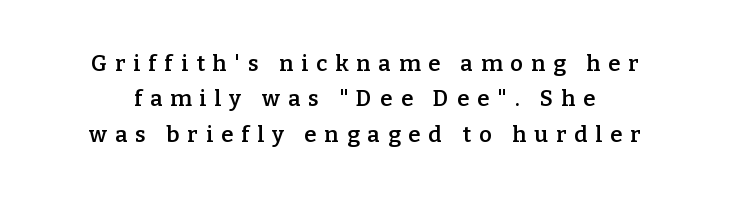
{"italic": "no", "bold": "semi", "underline": "no", "line_spacing": "normal", "line_spacing_ratio": 1.61, "letter_spacing": "wide", "letter_spacing_em": 0.37, "glyph_px": 22}
